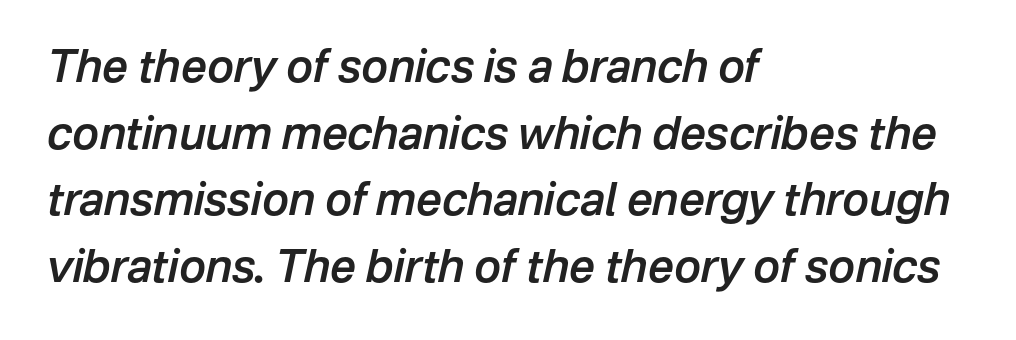
Q: Is the text bold? A: Semi-bold.
Q: Is the text italic (slanted)? A: Yes, it leans right by about 12 degrees.
Q: Is the text underlined? A: No.
Q: How is the paragraph aligned? A: Left-aligned.
Q: Is the spacing between letters normal or unusually wide? A: Normal.
Q: Is the spacing between lines tight, normal or loose? A: Normal.
Q: Width (condensed, normal, or wide)? A: Normal.
Q: Stroke contrast? A: Low.
Q: x-height? A: Medium.
Q: Monospaced? A: No.
